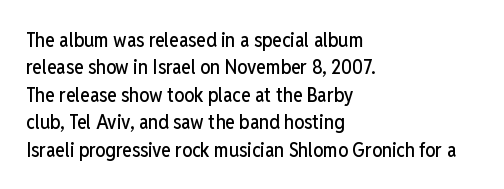
Q: Is the text italic (slanted)? A: No, it is upright.
Q: Is the text underlined? A: No.
Q: How is the paragraph aligned? A: Left-aligned.
Q: Is the spacing between letters normal or unusually wide? A: Normal.
Q: Is the spacing between lines tight, normal or loose? A: Normal.
